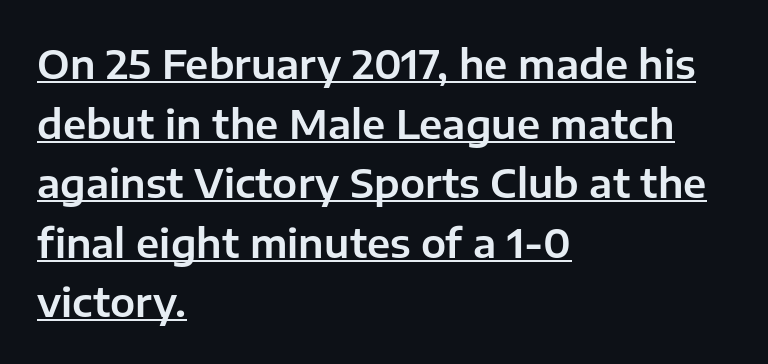
Q: Is the text italic (slanted)? A: No, it is upright.
Q: Is the typeface a serif or a sans-serif typeface? A: Sans-serif.
Q: Is the text underlined? A: Yes.
Q: How is the paragraph aligned? A: Left-aligned.
Q: Is the spacing between letters normal or unusually wide? A: Normal.
Q: Is the spacing between lines tight, normal or loose? A: Normal.
Q: Width (condensed, normal, or wide)? A: Normal.
Q: Stroke contrast? A: Low.
Q: x-height? A: Medium.
Q: Monospaced? A: No.
